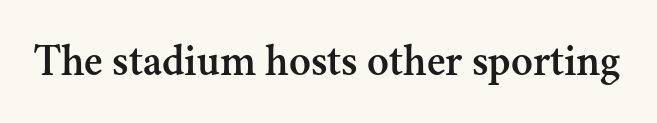
The image shows 45 px serif type, upright; set normal letter spacing, not underlined; medium stroke contrast and a small x-height.
